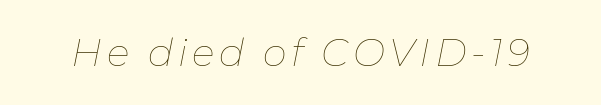
Descender tails drop into unmarked territory. Emphasis-style slanted type is in use. Is this a fixed-width face? No — the glyphs have proportional, varying widths. Weight: regular or lighter.
